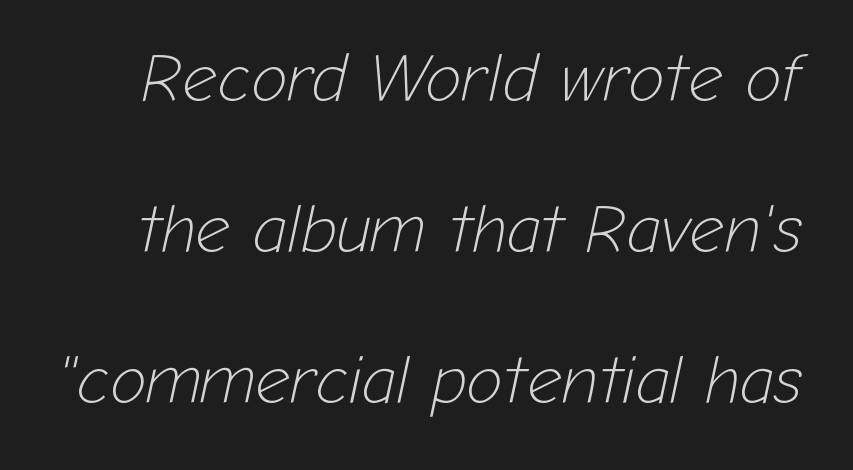
Q: Is the text bold? A: No.
Q: Is the text italic (slanted)? A: Yes, it leans right by about 12 degrees.
Q: Is the text underlined? A: No.
Q: Is the spacing between letters normal or unusually wide? A: Normal.
Q: Is the spacing between lines tight, normal or loose? A: Loose.
Q: Width (condensed, normal, or wide)? A: Normal.
Q: Stroke contrast? A: Low.
Q: x-height? A: Medium.
Q: Monospaced? A: No.
